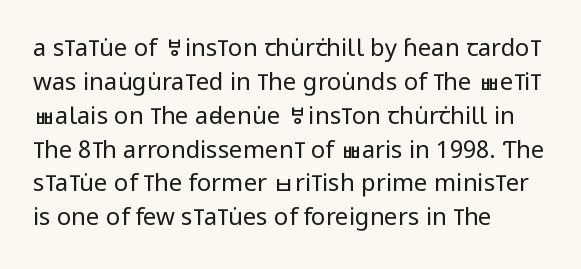
Decoration check: the copy has no underline. Teacher's note: observe the even left margin — that is flush-left alignment. Interline gaps are of average width in this sample. No chunkiness to these letters — they're not bold. These lines were composed using upright roman letters.
